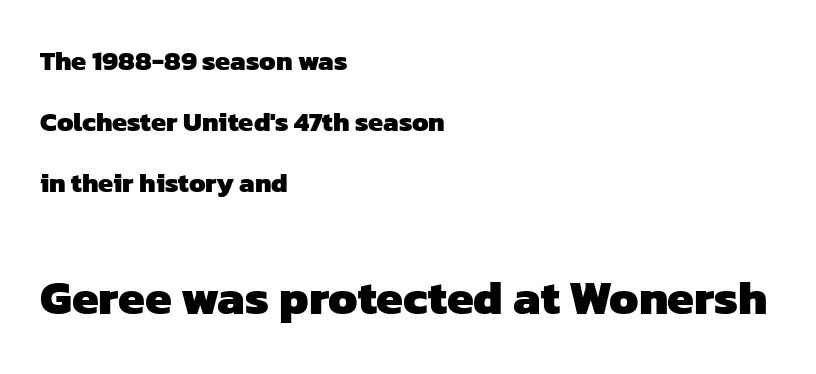
The image shows 48 px heavy sans-serif type; set left-aligned, loose line spacing (2.26x), normal letter spacing, not underlined; the second (bottom) block is 1.78x larger; low stroke contrast and a medium x-height.
